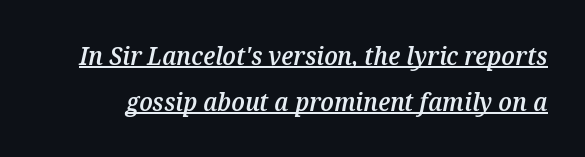
The image shows 25 px text type, italic (leaning right); set line spacing 1.83x, normal letter spacing, underlined.
